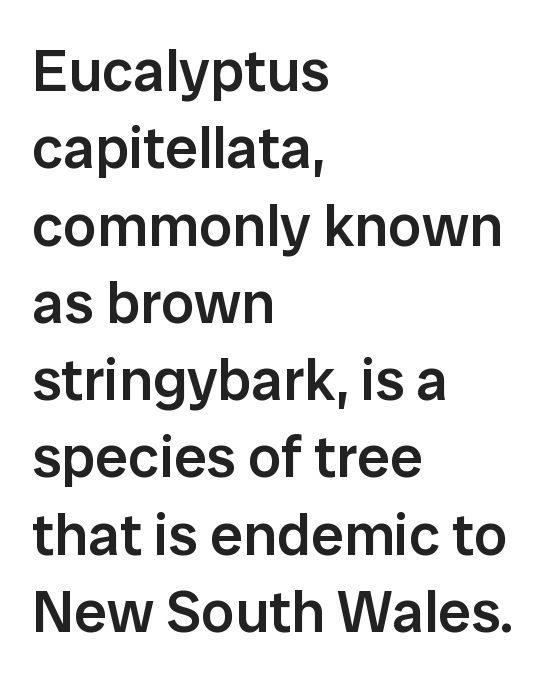
The image shows 59 px semibold sans-serif type, upright; set left-aligned, normal line spacing (1.31x), normal letter spacing, not underlined; low stroke contrast and a medium x-height.
